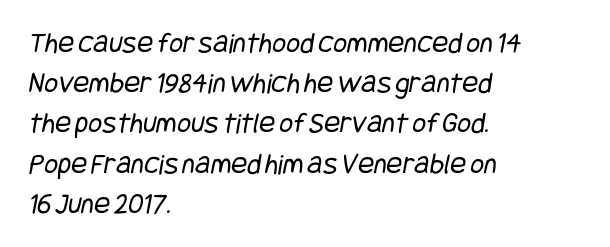
Q: Is the text bold? A: No.
Q: Is the typeface a serif or a sans-serif typeface? A: Sans-serif.
Q: Is the text underlined? A: No.
Q: How is the paragraph aligned? A: Left-aligned.
Q: Is the spacing between letters normal or unusually wide? A: Normal.
Q: Is the spacing between lines tight, normal or loose? A: Normal.
Q: Width (condensed, normal, or wide)? A: Condensed.
Q: Stroke contrast? A: Low.
Q: x-height? A: Large.
